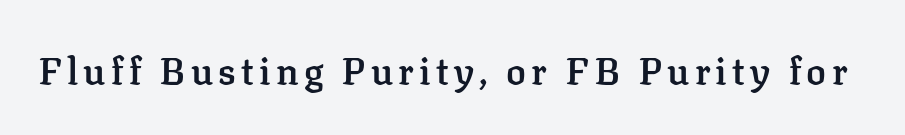
The image shows 37 px semibold serif type, upright; set not underlined; low stroke contrast and a medium x-height.
